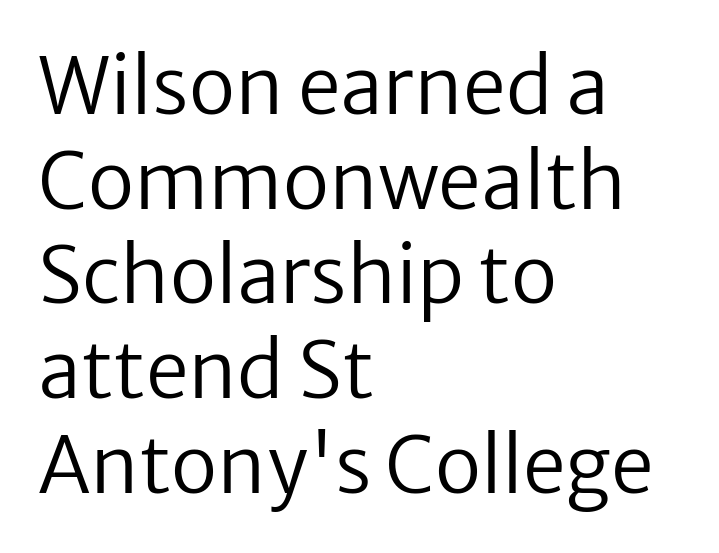
Caption: standard tracking, unaltered. Do the letters lean? They stand straight. The face used here is proportionally spaced, like ordinary book or web type. This reads as an unemphasized weight, regular at the heaviest. Font category for this specimen: sans-serif. Type without underlining.
